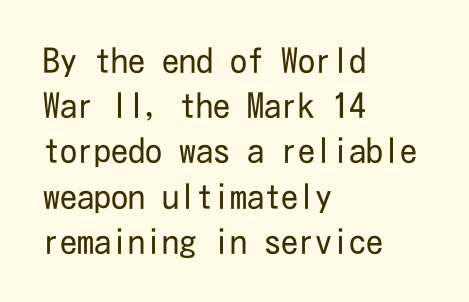
The image shows 34 px regular-weight, condensed sans-serif type, upright; set left-aligned, normal line spacing (1.33x), normal letter spacing, not underlined; low stroke contrast and a medium x-height.
